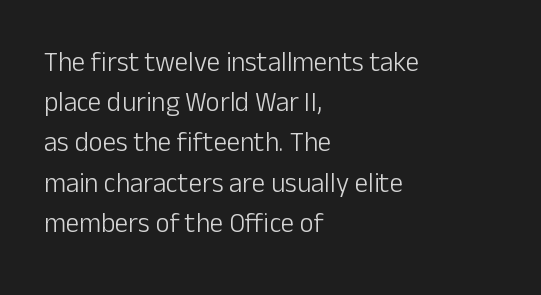
The image shows 27 px text type, upright; set left-aligned, normal line spacing (1.49x), normal letter spacing, not underlined.
